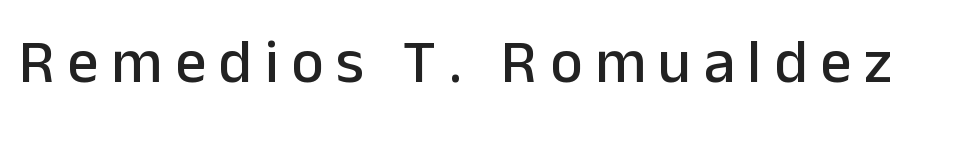
{"serif": "no", "italic": "no", "width": "normal", "stroke_contrast": "low", "x_height": "medium", "monospaced": "no", "underline": "no", "letter_spacing": "wide", "letter_spacing_em": 0.2, "glyph_px": 62}
